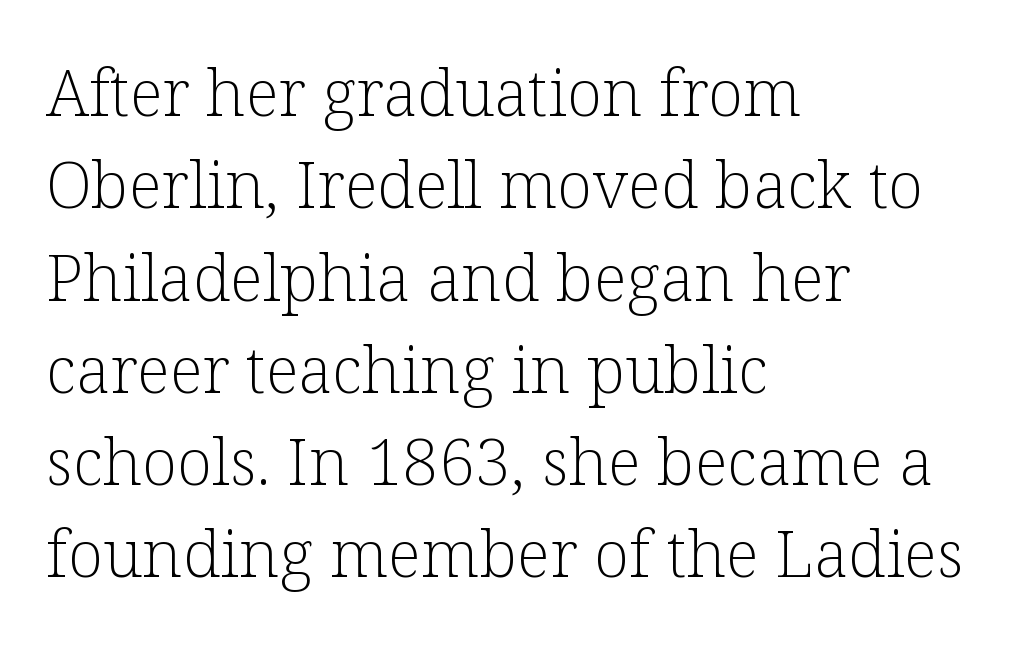
{"serif": "yes", "italic": "no", "bold": "no", "weight": "light", "width": "normal", "stroke_contrast": "low", "x_height": "medium", "monospaced": "no", "underline": "no", "align": "left", "line_spacing": "normal", "line_spacing_ratio": 1.42, "letter_spacing": "normal", "letter_spacing_em": 0.0, "glyph_px": 65}
